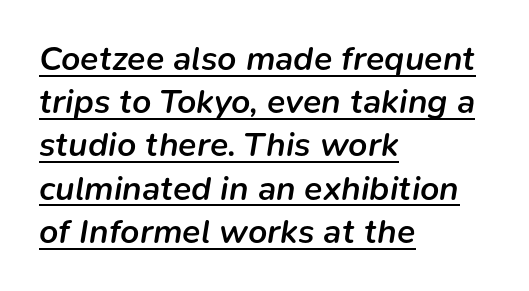
Q: Is the text bold? A: Semi-bold.
Q: Is the text italic (slanted)? A: Yes, it leans right by about 9 degrees.
Q: Is the text underlined? A: Yes.
Q: How is the paragraph aligned? A: Left-aligned.
Q: Is the spacing between letters normal or unusually wide? A: Normal.
Q: Is the spacing between lines tight, normal or loose? A: Normal.
Q: Width (condensed, normal, or wide)? A: Normal.
Q: Stroke contrast? A: Low.
Q: x-height? A: Medium.
Q: Monospaced? A: No.
